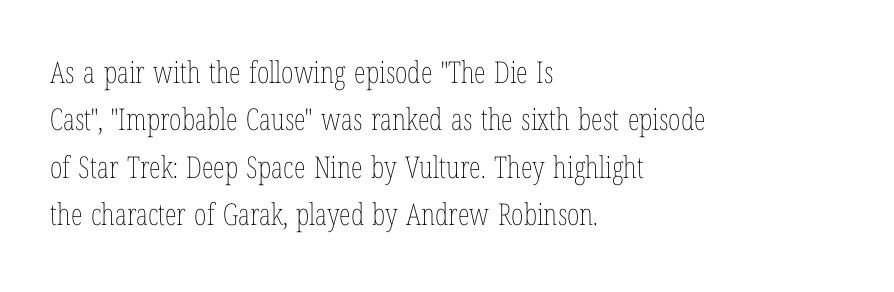
{"italic": "no", "bold": "no", "weight": "thin", "width": "condensed", "stroke_contrast": "low", "x_height": "medium", "monospaced": "no", "underline": "no", "align": "left", "line_spacing": "normal", "line_spacing_ratio": 1.58, "letter_spacing": "normal", "letter_spacing_em": 0.0, "glyph_px": 30}
